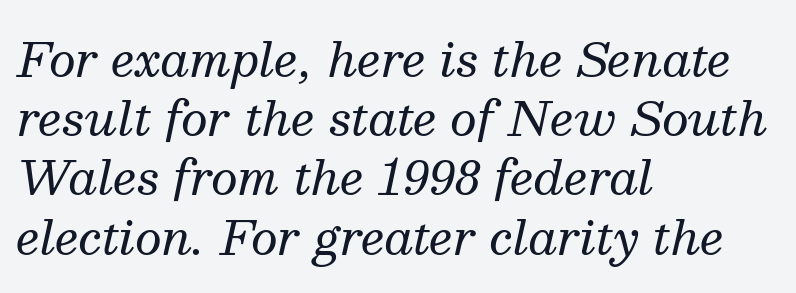
The image shows 47 px regular-weight serif type, italic (leaning right); set left-aligned, normal line spacing (1.26x), normal letter spacing, not underlined; medium stroke contrast and a medium x-height.
